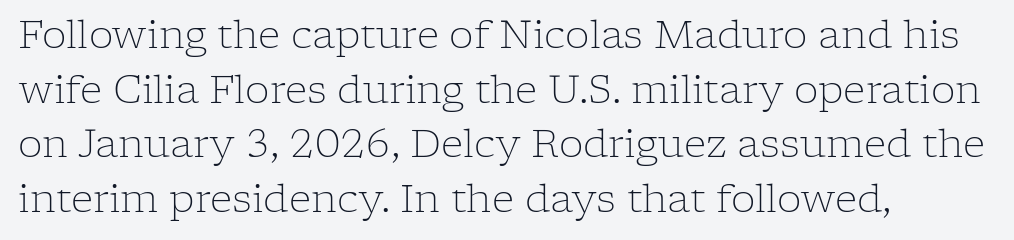
{"serif": "yes", "italic": "no", "bold": "no", "weight": "light", "width": "normal", "stroke_contrast": "low", "x_height": "medium", "monospaced": "no", "underline": "no", "align": "left", "line_spacing": "normal", "line_spacing_ratio": 1.4, "letter_spacing": "normal", "letter_spacing_em": 0.0, "glyph_px": 39}
